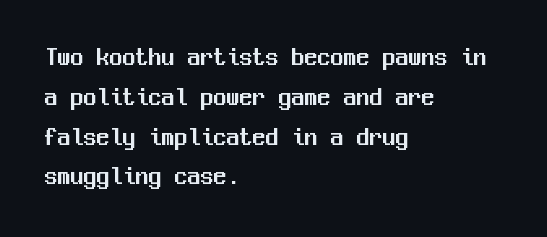
Q: Is the text italic (slanted)? A: No, it is upright.
Q: Is the text underlined? A: No.
Q: How is the paragraph aligned? A: Left-aligned.
Q: Is the spacing between letters normal or unusually wide? A: Normal.
Q: Is the spacing between lines tight, normal or loose? A: Normal.
